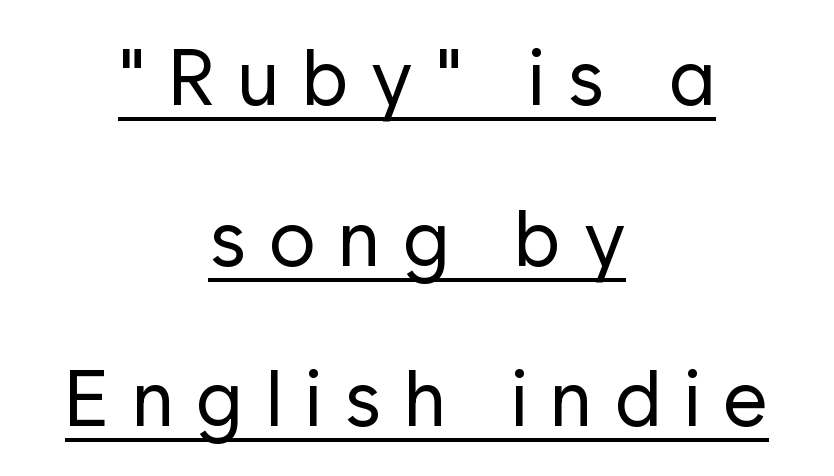
The image shows 78 px regular-weight sans-serif type, upright; set centered, loose line spacing (2.06x), unusually wide letter spacing (+0.29 em), underlined; low stroke contrast and a medium x-height.
